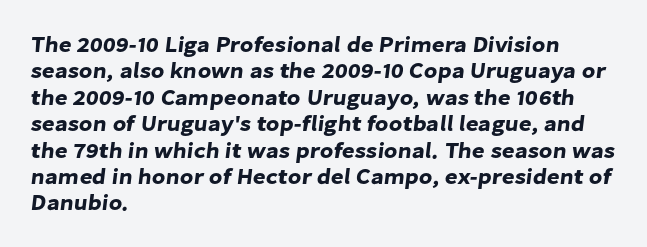
Type without underlining. Students, note that the glyphs here touch the page at normal intervals. Caption: multi-line text, flush left, ragged right.
